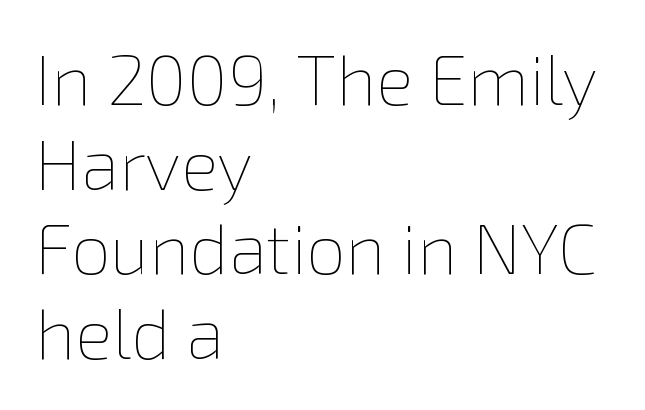
The image shows 70 px thin type, upright; set left-aligned, line spacing 1.21x, normal letter spacing, not underlined; low stroke contrast and a medium x-height.
